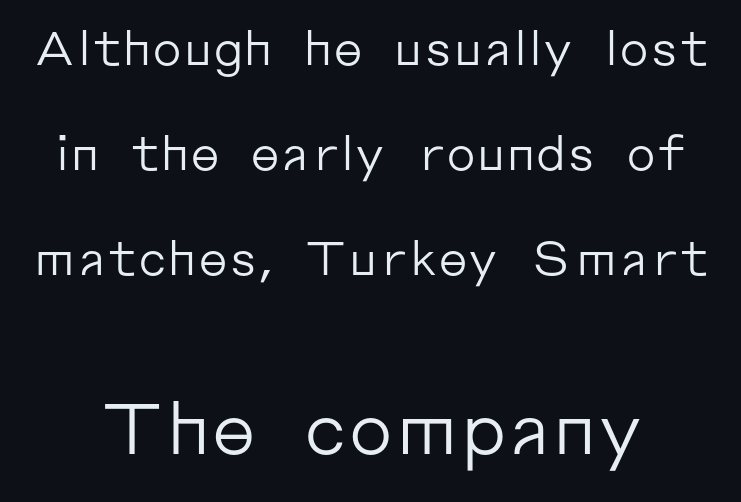
{"serif": "no", "italic": "no", "bold": "no", "weight": "regular", "width": "normal", "stroke_contrast": "low", "x_height": "medium", "monospaced": "no", "underline": "no", "line_spacing": "loose", "line_spacing_ratio": 2.23, "letter_spacing": "normal", "letter_spacing_em": 0.0, "larger_block": "second", "size_ratio": 1.51, "glyph_px": 71}
